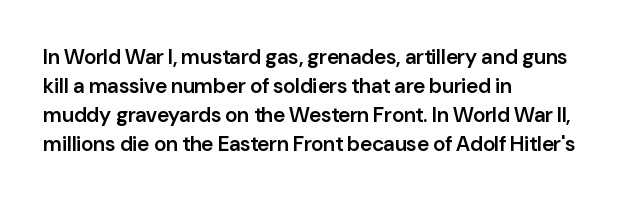
{"italic": "no", "bold": "semi", "underline": "no", "align": "left", "line_spacing": "normal", "line_spacing_ratio": 1.38, "letter_spacing": "normal", "letter_spacing_em": 0.0, "glyph_px": 21}
